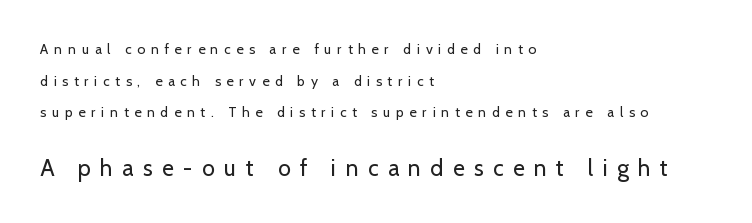
{"italic": "no", "bold": "no", "underline": "no", "align": "left", "line_spacing": "loose", "line_spacing_ratio": 2.26, "letter_spacing": "wide", "letter_spacing_em": 0.41, "larger_block": "second", "size_ratio": 1.64, "glyph_px": 23}
